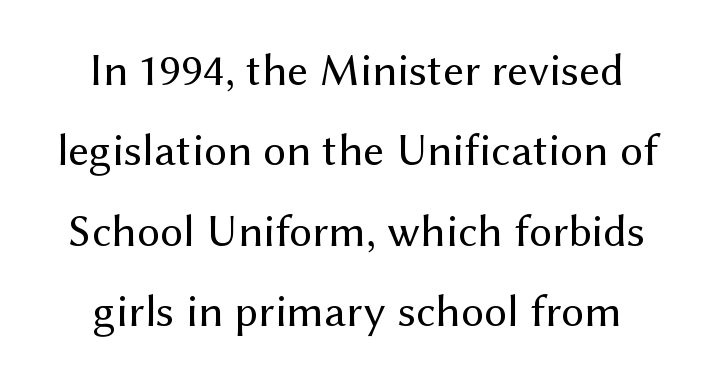
The image shows 46 px regular-weight sans-serif type, upright; set line spacing 1.75x, normal letter spacing, not underlined; medium stroke contrast and a medium x-height.
